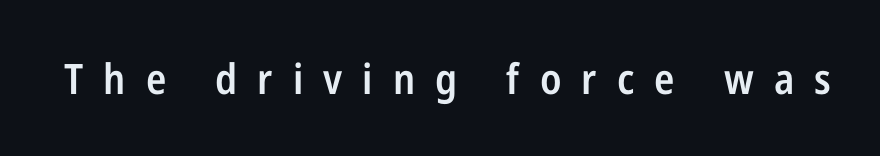
The image shows 42 px semibold, condensed sans-serif type, upright; set unusually wide letter spacing (+0.48 em), not underlined; low stroke contrast and a medium x-height.
